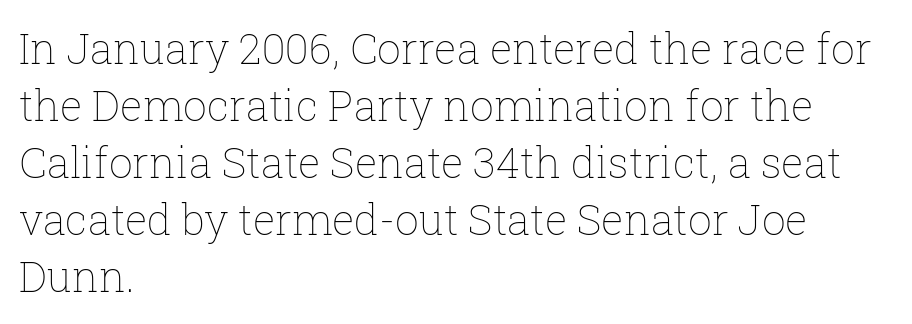
The line texture is even and compact thanks to regular tracking. This sample uses an upright cut, with every glyph sitting square on the baseline. Short and long lines alike share a common starting point at left. Quick note: interline space is typical. A typesetter would call this proportional, since set widths differ per character. The glyphs are unaccompanied by any horizontal stroke below them.
